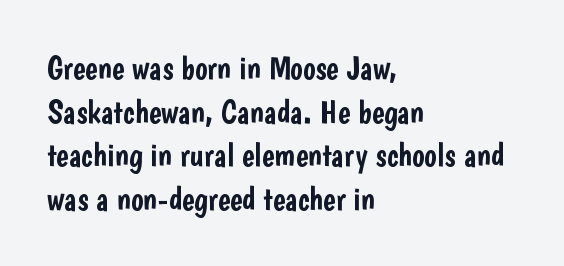
{"serif": "no", "italic": "no", "width": "condensed", "stroke_contrast": "low", "x_height": "medium", "monospaced": "no", "underline": "no", "align": "left", "line_spacing": "normal", "line_spacing_ratio": 1.32, "letter_spacing": "normal", "letter_spacing_em": 0.0, "glyph_px": 33}
